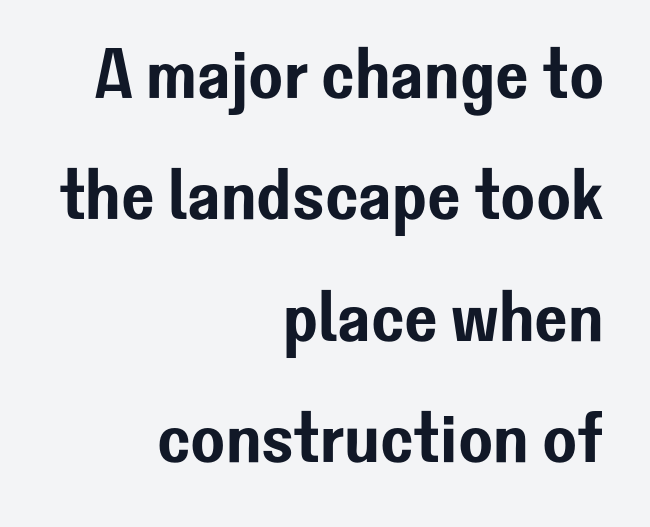
{"serif": "no", "italic": "no", "width": "normal", "stroke_contrast": "low", "x_height": "medium", "monospaced": "no", "underline": "no", "align": "right", "line_spacing_ratio": 1.71, "letter_spacing": "normal", "letter_spacing_em": 0.0, "glyph_px": 71}
